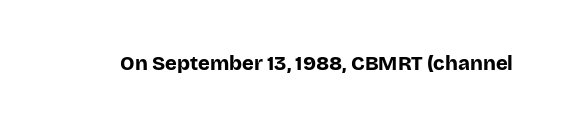
{"italic": "no", "bold": "yes", "underline": "no", "letter_spacing": "normal", "letter_spacing_em": 0.0, "glyph_px": 20}
